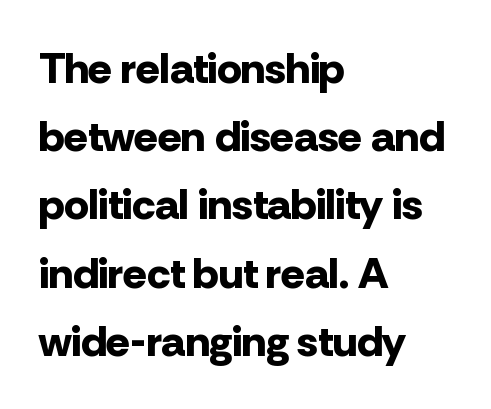
Students, observe: this is what conventionally led text looks like. Horizontal alignment here is leftward, the default for most running prose. The space beneath each line is pristine and unruled. Here the designer chose a conventional face with non-uniform glyph widths. When letters stand straight like this, we call the style roman or upright. You'd pick this weight for a headline — it's a proper bold.
